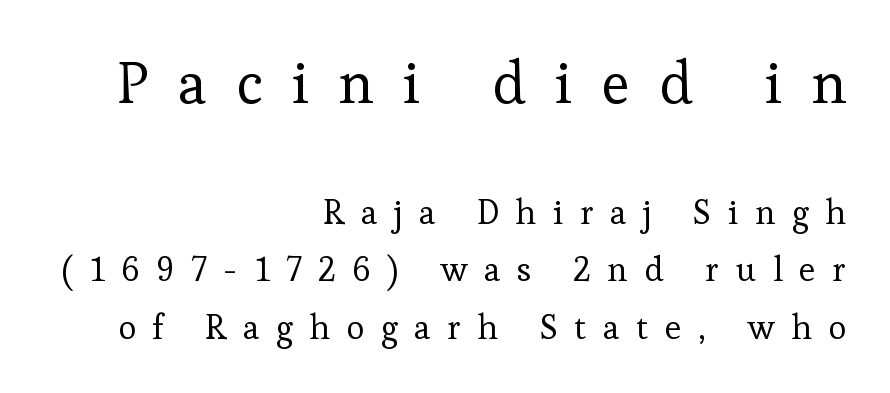
Vertical stems look standard width or narrower in stroke. You could not count columns in this text — the font is proportionally spaced. Does the type have serifs? Yes, each stem ends in a small foot. A student would call this right alignment; a typographer would say flush right, rag left. No italicization has been applied; the sample stays upright.
